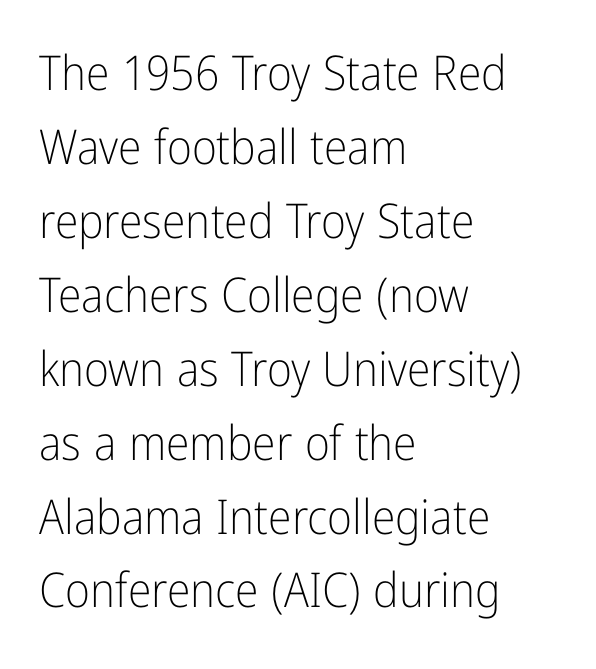
Letters have the restrained weight of plain body copy at most. The leading is moderate, giving the passage an even texture. Honestly, the letter spacing is just normal — you wouldn't notice it. If you drew a line through each stem, it would be perfectly vertical.
